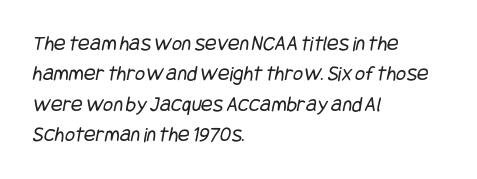
These lines sit exactly where default settings would place them. Summary of weight: not heavy and not bold. Each word holds together tightly as a unit, with standard inter-letter gaps. Anything drawn beneath the words? Only blank space. Compared with a centered layout, this one pins lines to the left instead.
